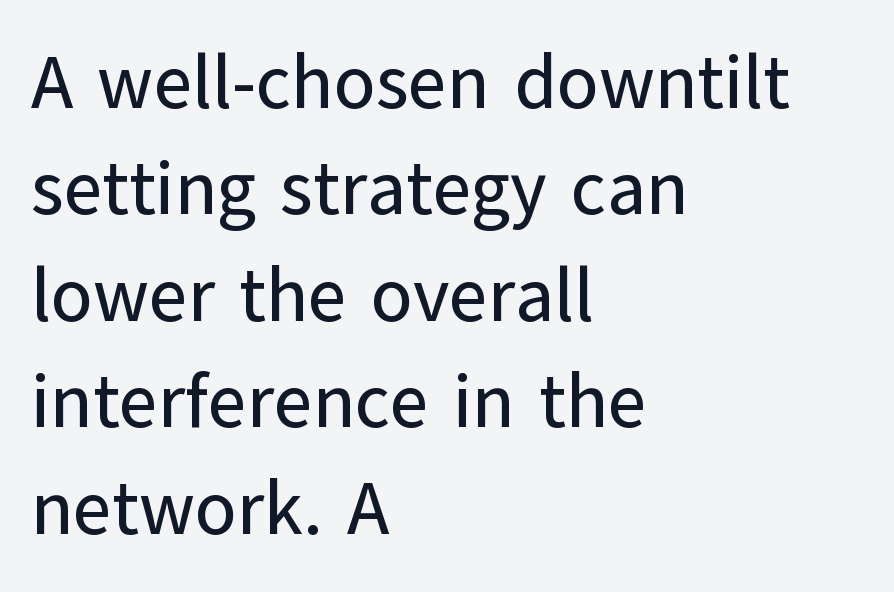
When letters stand straight like this, we call the style roman or upright. Only glyphs here, with clear space below each row. The lines in this sample share a left origin and differ only in where they stop. Is this a sans? Yes — the strokes have no serifs.
